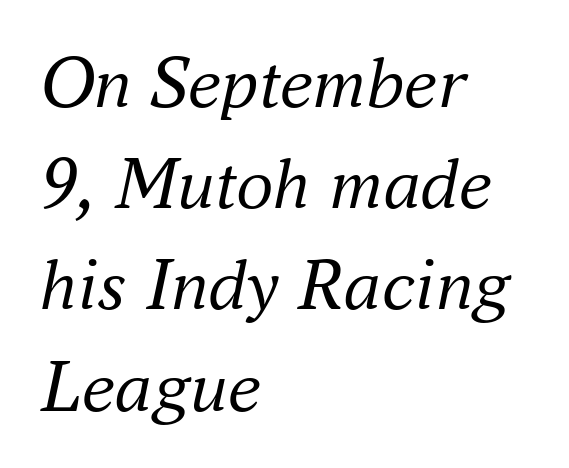
{"serif": "yes", "italic": "yes", "lean": "right", "slant_degrees": 16, "bold": "no", "weight": "regular", "width": "normal", "stroke_contrast": "medium", "x_height": "small", "monospaced": "no", "underline": "no", "align": "left", "line_spacing": "normal", "line_spacing_ratio": 1.35, "letter_spacing": "normal", "letter_spacing_em": 0.0, "glyph_px": 75}
